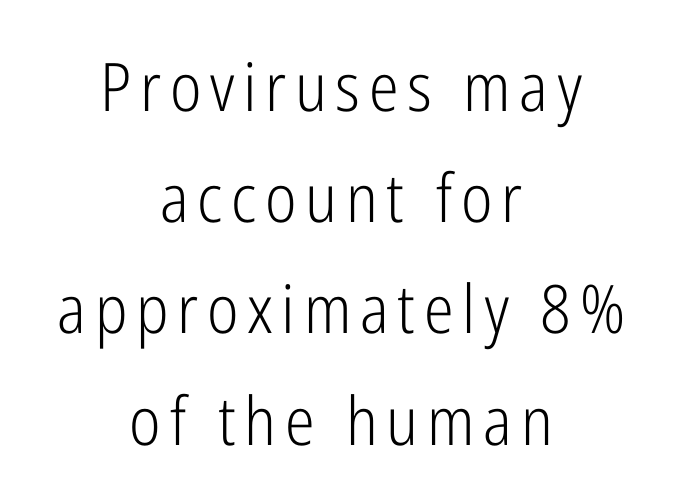
The vertical gap from one line to the next is medium. Unlike a traditional serif, this face leaves its strokes unadorned. Horizontally, the lines are justified to the midpoint only. This sample has the flowing, uneven cadence of proportional lettering.
